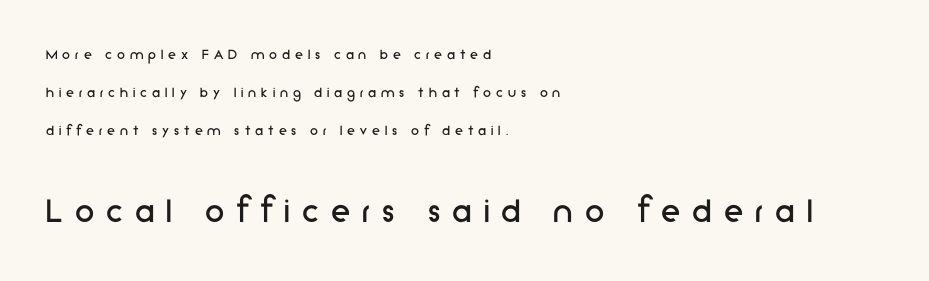
Substantial extra tracking has been applied to these lines. Just letters on the line, the space beneath them empty. Ordinary non-slanted type is in use. Whoever set this chose breathing room over compactness in the vertical rhythm.
